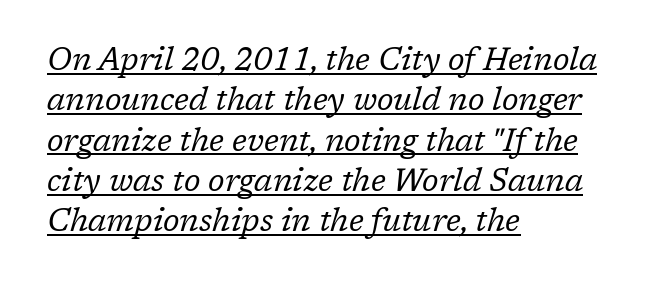
{"serif": "yes", "italic": "yes", "lean": "right", "slant_degrees": 17, "bold": "no", "weight": "regular", "width": "normal", "stroke_contrast": "low", "x_height": "medium", "monospaced": "no", "underline": "yes", "align": "left", "line_spacing": "normal", "line_spacing_ratio": 1.3, "letter_spacing": "normal", "letter_spacing_em": 0.0, "glyph_px": 31}
